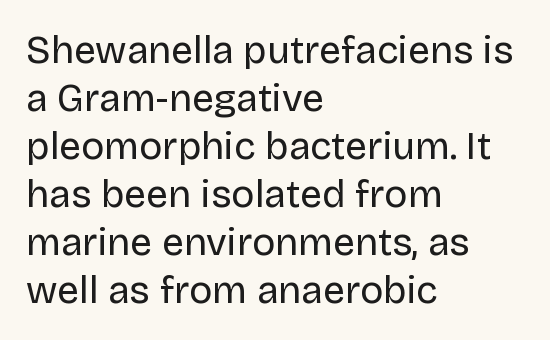
Q: Is the text bold? A: No.
Q: Is the text italic (slanted)? A: No, it is upright.
Q: Is the typeface a serif or a sans-serif typeface? A: Sans-serif.
Q: Is the text underlined? A: No.
Q: How is the paragraph aligned? A: Left-aligned.
Q: Is the spacing between letters normal or unusually wide? A: Normal.
Q: Width (condensed, normal, or wide)? A: Normal.
Q: Stroke contrast? A: Low.
Q: x-height? A: Large.
Q: Monospaced? A: No.
